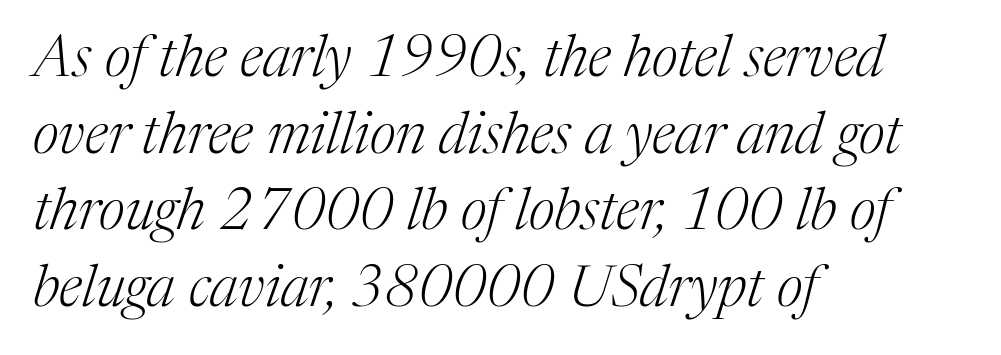
Here the designer chose a conventional face with non-uniform glyph widths. Check under the words: just untouched page. You could call the tracking neutral — neither tight nor loose. No letter is thick-stroked: the sample isn't bold.
